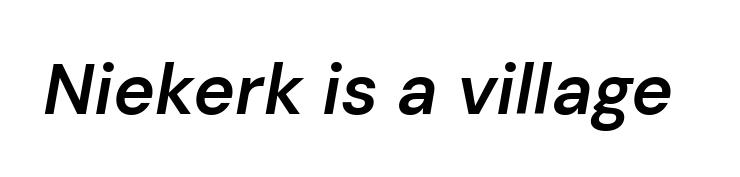
The image shows 71 px semibold type, italic (leaning right); set normal letter spacing, not underlined; low stroke contrast and a medium x-height.
